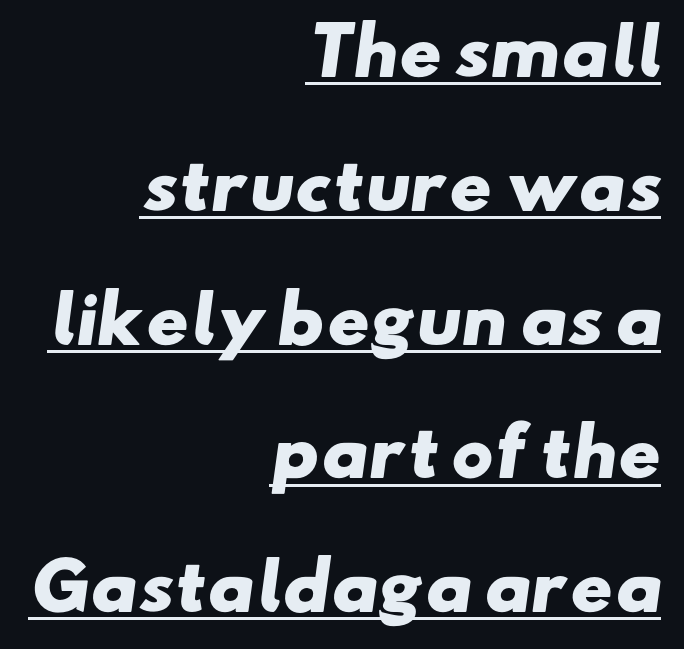
Q: Is the text bold? A: Yes.
Q: Is the typeface a serif or a sans-serif typeface? A: Sans-serif.
Q: Is the text underlined? A: Yes.
Q: How is the paragraph aligned? A: Right-aligned.
Q: Is the spacing between letters normal or unusually wide? A: Normal.
Q: Is the spacing between lines tight, normal or loose? A: Loose.
Q: Width (condensed, normal, or wide)? A: Wide.
Q: Stroke contrast? A: Low.
Q: x-height? A: Small.
Q: Monospaced? A: No.
